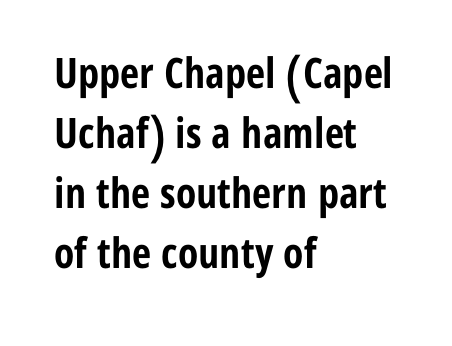
Observe the ordinary spacing: letters are neighbours, not strangers. Set as a true bold cut, around the 700 mark. Horizontally, the lines are justified to the leading edge only. Note: no serifs on the glyphs.
